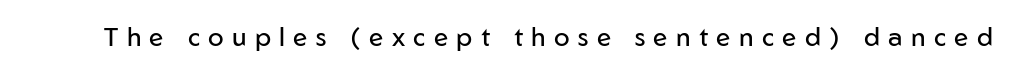
Q: Is the text bold? A: No.
Q: Is the text italic (slanted)? A: No, it is upright.
Q: Is the text underlined? A: No.
Q: Is the spacing between letters normal or unusually wide? A: Unusually wide.
